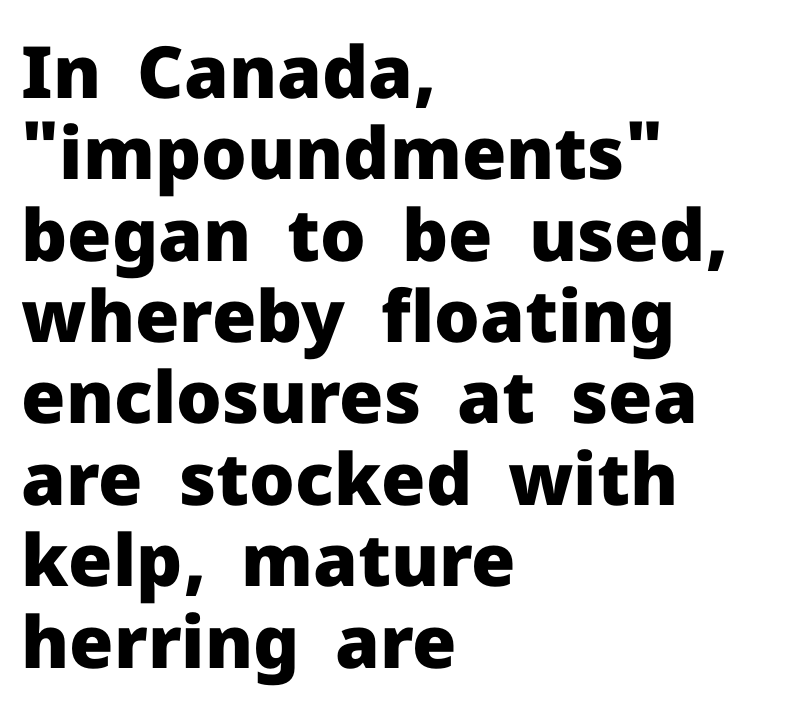
The rendering uses natural spacing where letterforms have individual widths. A roman cut, with each character standing at attention. The passage is arranged the way most books set body copy — flush left. Font category for this specimen: sans-serif.
